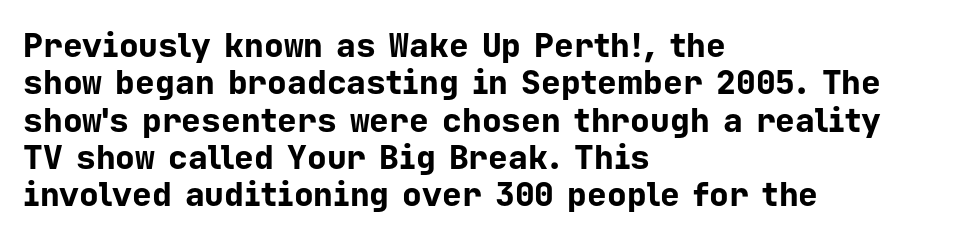
Q: Is the text bold? A: Yes.
Q: Is the text italic (slanted)? A: No, it is upright.
Q: Is the typeface a serif or a sans-serif typeface? A: Sans-serif.
Q: Is the text underlined? A: No.
Q: How is the paragraph aligned? A: Left-aligned.
Q: Is the spacing between letters normal or unusually wide? A: Normal.
Q: Is the spacing between lines tight, normal or loose? A: Tight.
Q: Width (condensed, normal, or wide)? A: Normal.
Q: Stroke contrast? A: Low.
Q: x-height? A: Medium.
Q: Monospaced? A: Yes.
